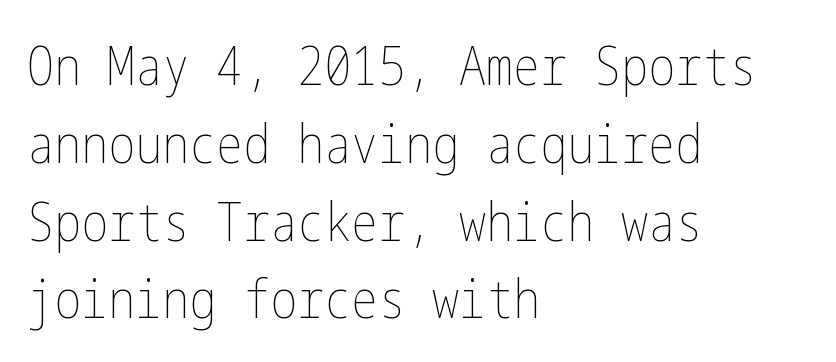
Is the letter spacing exaggerated? No — it looks like the ordinary default. Line spacing here is normal. The text block is weighted toward the left margin, trailing off unevenly rightward. The strip under each line holds only bare page.
